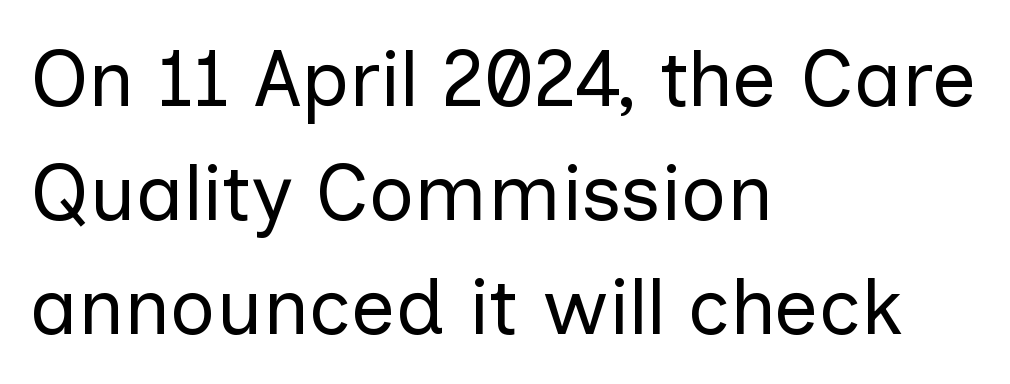
Here the glyphs are tracked normally, forming tight word shapes. Letters rest on an invisible, unmarked baseline. How would I describe the line gaps? Plain and ordinary. Designer's note — italics off, roman on. The setting favours the left margin, as ordinary paragraphs usually do. The text was rendered using a sans face with plain stroke endings.
